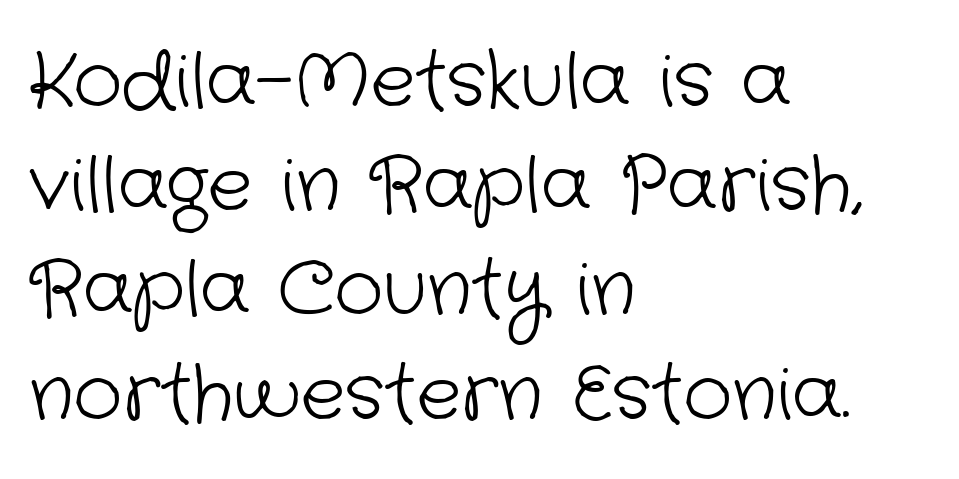
{"serif": "no", "bold": "no", "weight": "light", "width": "normal", "stroke_contrast": "low", "x_height": "medium", "monospaced": "no", "underline": "no", "align": "left", "line_spacing": "normal", "line_spacing_ratio": 1.39, "letter_spacing": "normal", "letter_spacing_em": 0.0, "glyph_px": 75}
